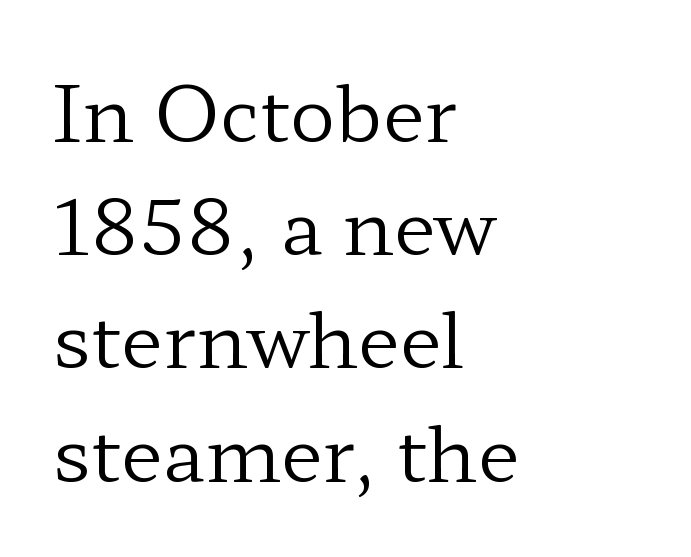
{"serif": "yes", "italic": "no", "bold": "no", "weight": "regular", "width": "wide", "stroke_contrast": "low", "x_height": "medium", "monospaced": "no", "underline": "no", "align": "left", "line_spacing": "normal", "line_spacing_ratio": 1.47, "letter_spacing": "normal", "letter_spacing_em": 0.0, "glyph_px": 77}
